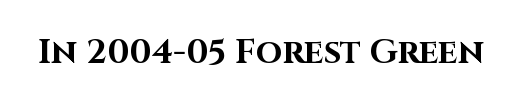
The image shows 34 px bold sans-serif type, upright; set normal letter spacing, not underlined; high stroke contrast and a large x-height.
